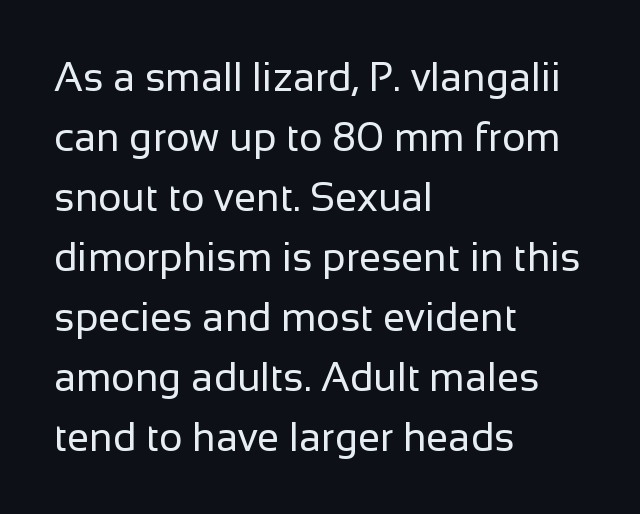
{"serif": "no", "italic": "no", "bold": "no", "weight": "regular", "width": "normal", "stroke_contrast": "low", "x_height": "medium", "monospaced": "no", "underline": "no", "align": "left", "line_spacing": "normal", "line_spacing_ratio": 1.5, "letter_spacing": "normal", "letter_spacing_em": 0.0, "glyph_px": 40}
